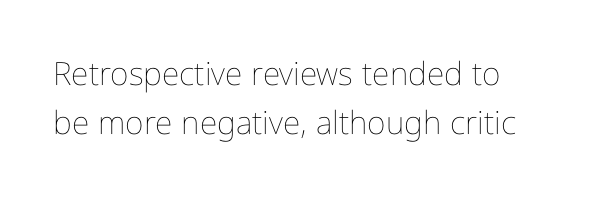
Q: Is the text bold? A: No.
Q: Is the text italic (slanted)? A: No, it is upright.
Q: Is the text underlined? A: No.
Q: Is the spacing between letters normal or unusually wide? A: Normal.
Q: Is the spacing between lines tight, normal or loose? A: Normal.
Q: Width (condensed, normal, or wide)? A: Condensed.
Q: Stroke contrast? A: Low.
Q: x-height? A: Medium.
Q: Monospaced? A: No.
